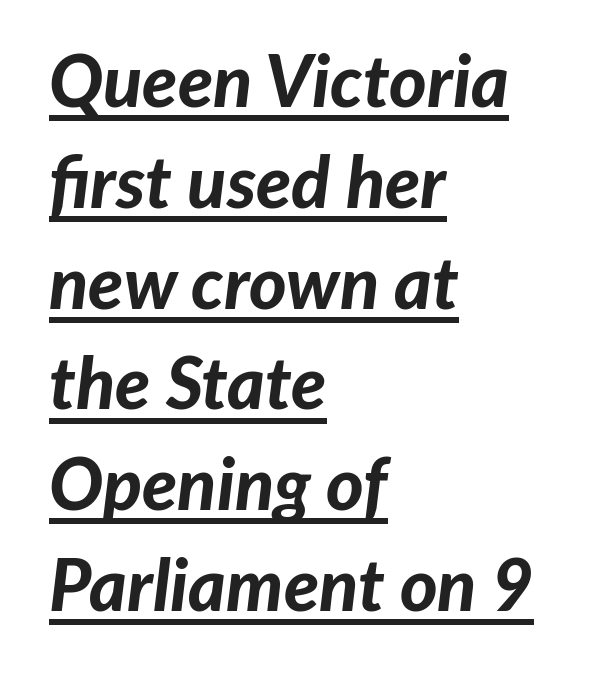
The horizontal fit of the characters is conventional and even. The passage is arranged the way most books set body copy — flush left. The face used here has a pronounced slope to its letters. Each letter keeps its own natural width here, so spacing adapts to shape. Heft: maximum for text — a bold.
